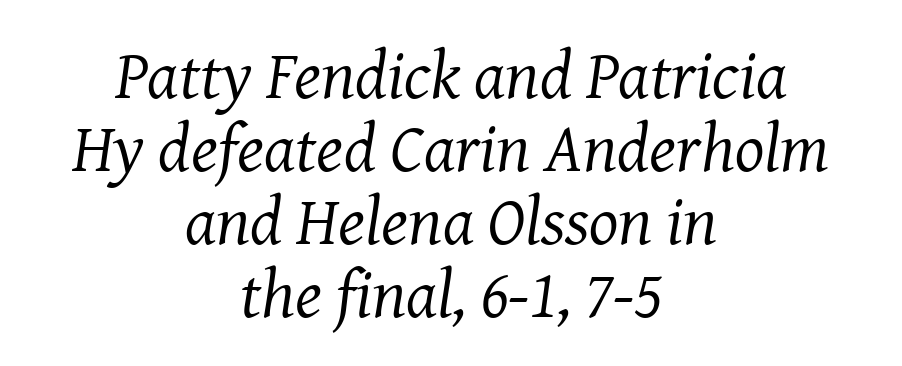
{"serif": "yes", "italic": "yes", "lean": "right", "slant_degrees": 8, "bold": "no", "weight": "regular", "width": "normal", "stroke_contrast": "medium", "x_height": "medium", "monospaced": "no", "underline": "no", "align": "center", "line_spacing": "tight", "line_spacing_ratio": 1.06, "letter_spacing": "normal", "letter_spacing_em": 0.0, "glyph_px": 69}
